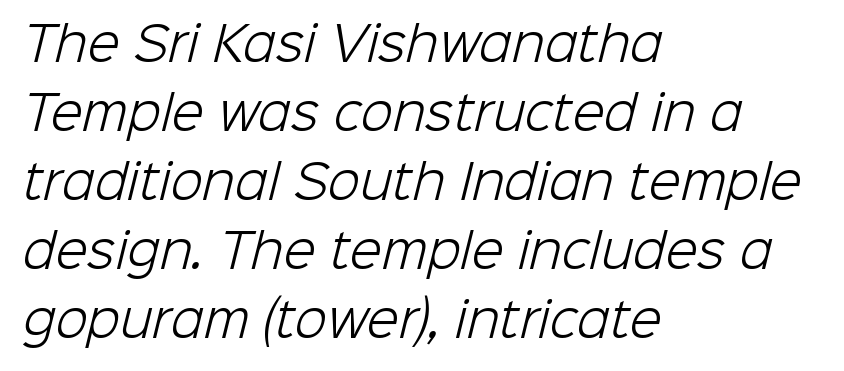
The letters sit at their default tracking, neither squeezed nor spread. Regular leading. The letters advance in unequal steps, a hallmark of proportional type. The zone under the glyphs is completely vacant.
